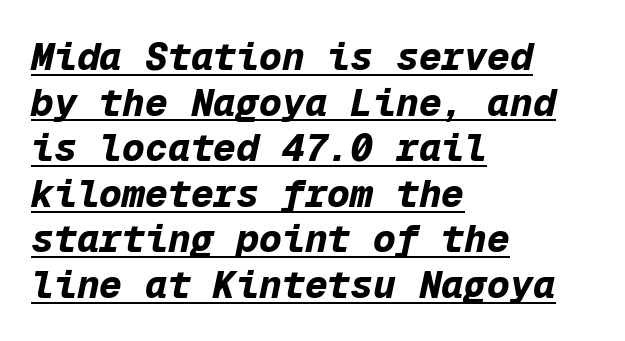
{"italic": "yes", "lean": "right", "slant_degrees": 12, "bold": "yes", "weight": "bold", "width": "normal", "stroke_contrast": "low", "x_height": "medium", "monospaced": "yes", "underline": "yes", "align": "left", "line_spacing_ratio": 1.2, "letter_spacing": "normal", "letter_spacing_em": 0.0, "glyph_px": 38}
